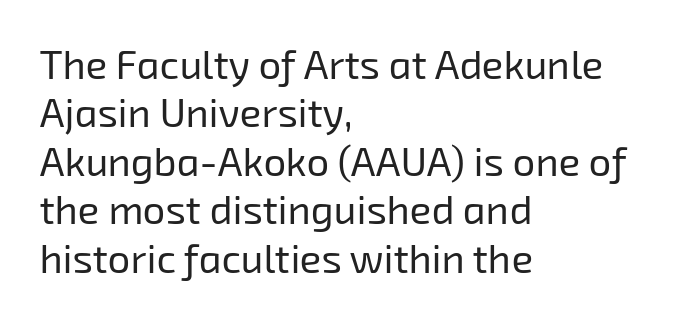
The letters carry no serifs — their stems end cleanly without finishing strokes. Heaviness? Minimal to ordinary, like unemphasized prose. The line texture is even and compact thanks to regular tracking. Think of a printed novel: that variable character pitch is what you see here. The lines in this sample share a left origin and differ only in where they stop.
